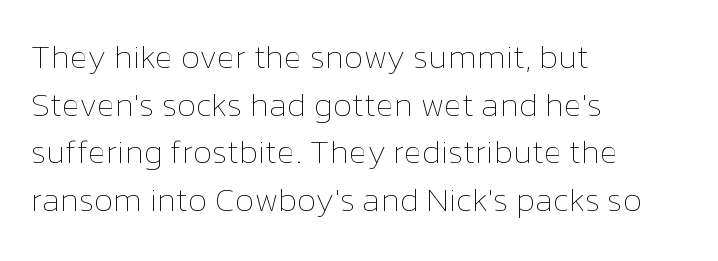
{"italic": "no", "bold": "no", "weight": "thin", "width": "normal", "stroke_contrast": "low", "x_height": "medium", "monospaced": "no", "underline": "no", "align": "left", "line_spacing": "normal", "line_spacing_ratio": 1.44, "letter_spacing": "normal", "letter_spacing_em": 0.0, "glyph_px": 33}
